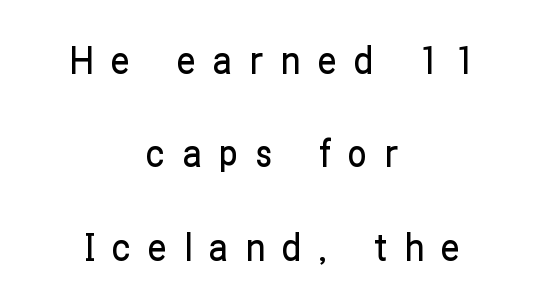
The string is rendered with underlining switched off. The text block is weighted toward neither margin, spreading evenly from the middle. A typesetter would call this leading open, well beyond the default. The passage shown is typed in a proportional face where columns would drift. The passage shown has open, widely tracked lettering throughout. Classification — sans serif.
